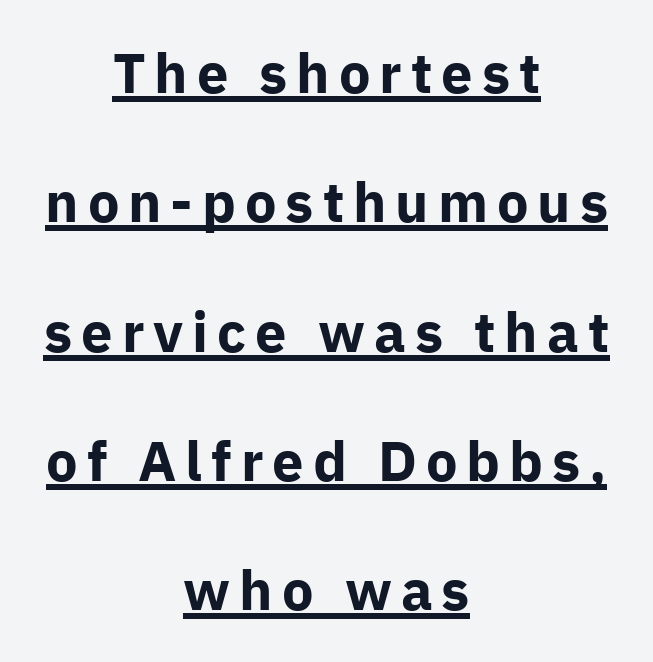
You can tell from the bare stems that sans-serif type was used. The typesetter chose a symmetrical, centered arrangement here. Looks like someone drew a line under every word here. How heavy is the stroke? Heavy — this is a bold. A roman cut, with each character standing at attention.
